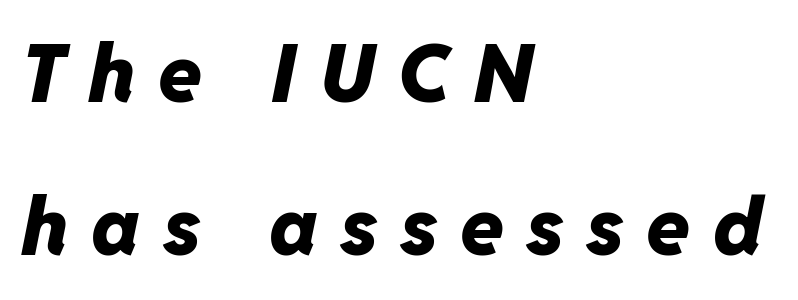
The rendering uses natural spacing where letterforms have individual widths. These lines are set flush left with a ragged right edge. Notice how the stems are inclined rather than vertical — that's the hallmark of italics. The letterforms stand isolated, each surrounded by extra space. The rendering uses a bold face; every stroke is thick and dark.
